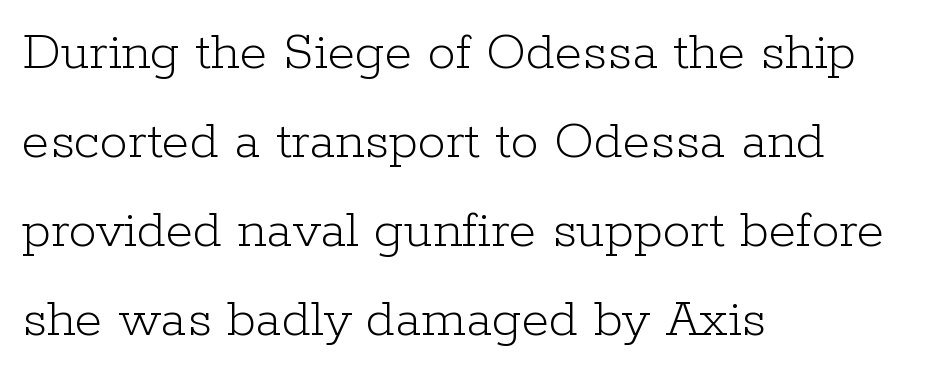
The image shows 56 px light serif type, upright; set left-aligned, normal line spacing (1.59x), normal letter spacing, not underlined; low stroke contrast and a medium x-height.
